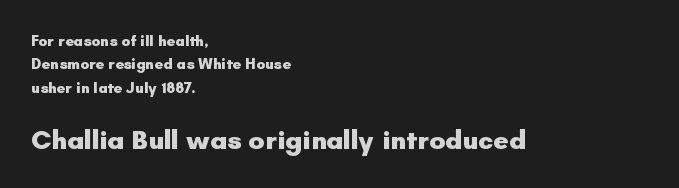
The image shows 27 px bold type, upright; set left-aligned, normal line spacing (1.56x), normal letter spacing, not underlined; the second (bottom) block is 1.8x larger.
